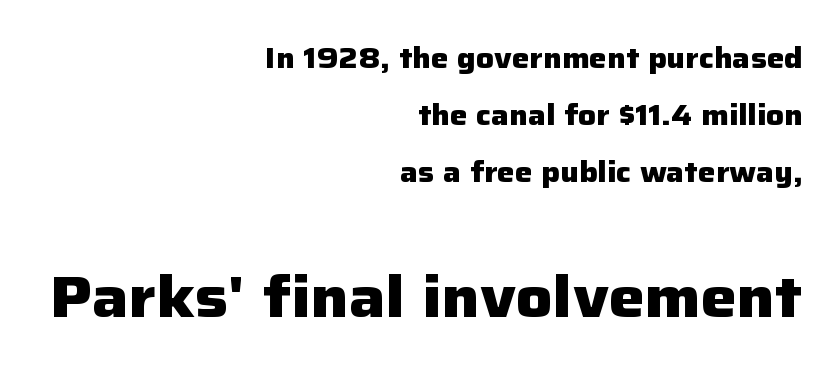
The image shows 57 px heavy sans-serif type, upright; set right-aligned, loose line spacing (2.03x), normal letter spacing, not underlined; the second (bottom) block is 2.04x larger; low stroke contrast and a medium x-height.
